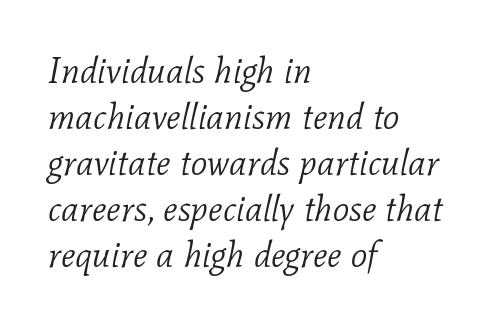
{"serif": "yes", "italic": "yes", "lean": "right", "slant_degrees": 11, "bold": "no", "weight": "light", "width": "normal", "stroke_contrast": "low", "x_height": "medium", "monospaced": "no", "underline": "no", "align": "left", "line_spacing": "normal", "line_spacing_ratio": 1.28, "letter_spacing": "normal", "letter_spacing_em": 0.0, "glyph_px": 36}
